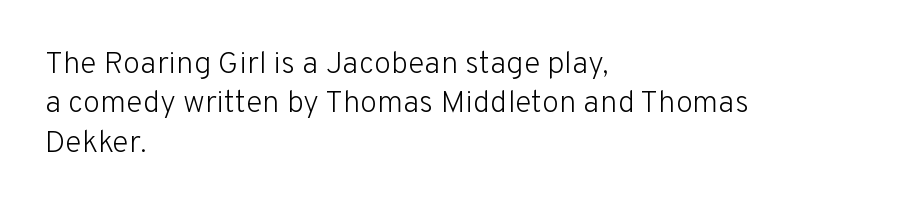
The leading is moderate, giving the passage an even texture. Notice how the passage keeps a crisp vertical edge on the left only. Ascenders rise straight up at ninety degrees. This rendering features lettering with no underline. Does the type have serifs? No, each stem ends abruptly. The letters advance in unequal steps, a hallmark of proportional type.
